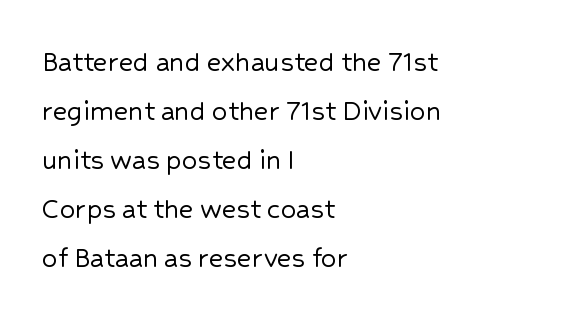
{"serif": "no", "italic": "no", "width": "normal", "stroke_contrast": "low", "x_height": "medium", "monospaced": "no", "underline": "no", "align": "left", "line_spacing": "normal", "line_spacing_ratio": 1.58, "letter_spacing": "normal", "letter_spacing_em": 0.0, "glyph_px": 31}
